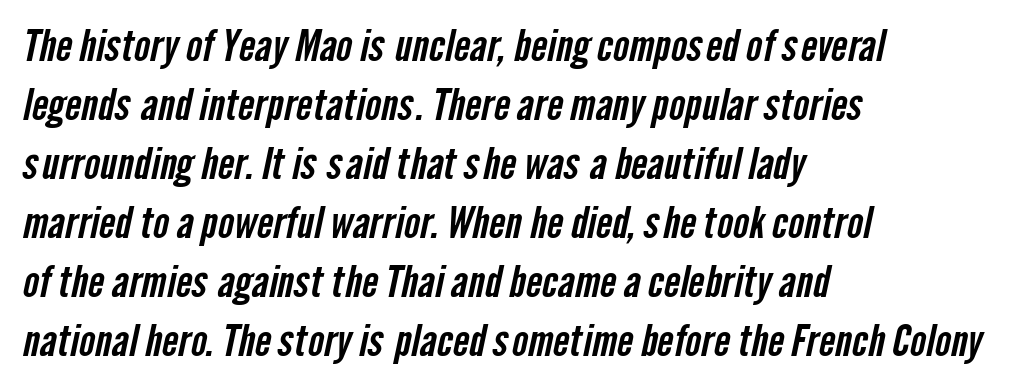
The image shows 43 px condensed sans-serif type; set left-aligned, normal line spacing (1.37x), normal letter spacing, not underlined; low stroke contrast and a medium x-height.
